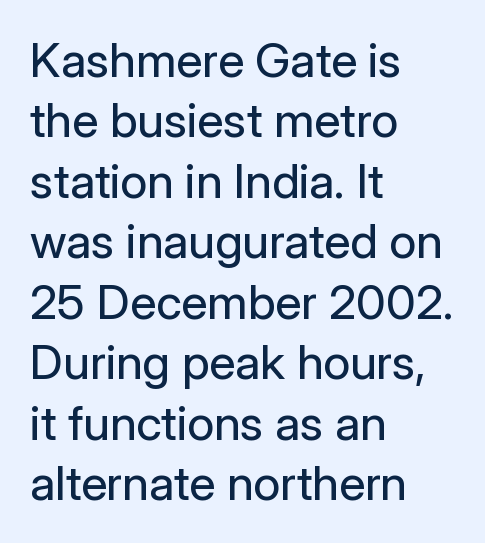
{"serif": "no", "italic": "no", "bold": "no", "weight": "regular", "width": "normal", "stroke_contrast": "low", "x_height": "medium", "monospaced": "no", "underline": "no", "align": "left", "line_spacing": "normal", "line_spacing_ratio": 1.26, "letter_spacing": "normal", "letter_spacing_em": 0.0, "glyph_px": 48}
